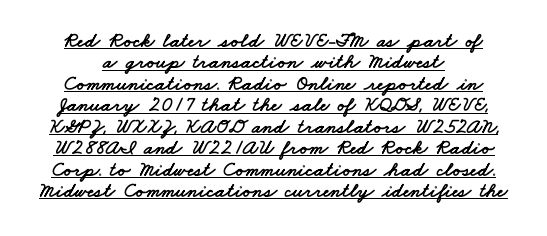
Q: Is the text underlined? A: Yes.
Q: Is the spacing between letters normal or unusually wide? A: Normal.
Q: Is the spacing between lines tight, normal or loose? A: Tight.
